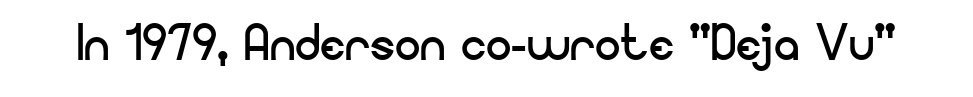
No italicization has been applied; the sample stays upright. Spacing verdict: proportional, widths tailored to each character. A sans-serif font was chosen for this passage. Letter spacing: default. The area under the type is left untouched. This is not heavy type; no bold has been used.
